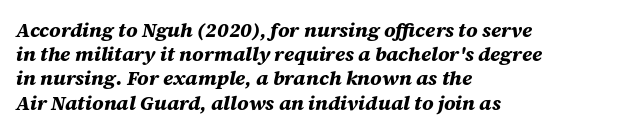
{"italic": "yes", "lean": "right", "slant_degrees": 12, "bold": "yes", "underline": "no", "align": "left", "line_spacing_ratio": 1.21, "letter_spacing": "normal", "letter_spacing_em": 0.0, "glyph_px": 20}
